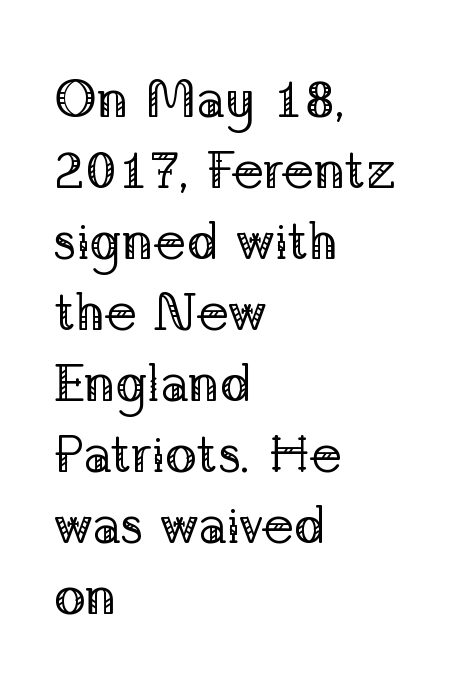
{"serif": "yes", "italic": "no", "bold": "no", "weight": "regular", "width": "normal", "stroke_contrast": "low", "x_height": "medium", "monospaced": "no", "underline": "no", "align": "left", "line_spacing": "normal", "line_spacing_ratio": 1.34, "letter_spacing": "normal", "letter_spacing_em": 0.0, "glyph_px": 53}
